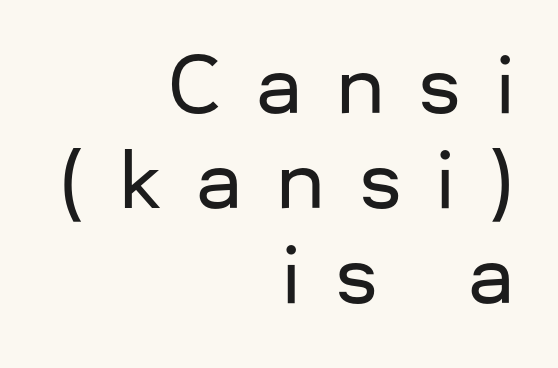
{"serif": "no", "italic": "no", "width": "normal", "stroke_contrast": "low", "x_height": "medium", "monospaced": "no", "underline": "no", "align": "right", "line_spacing": "normal", "line_spacing_ratio": 1.25, "letter_spacing": "wide", "letter_spacing_em": 0.45, "glyph_px": 76}
